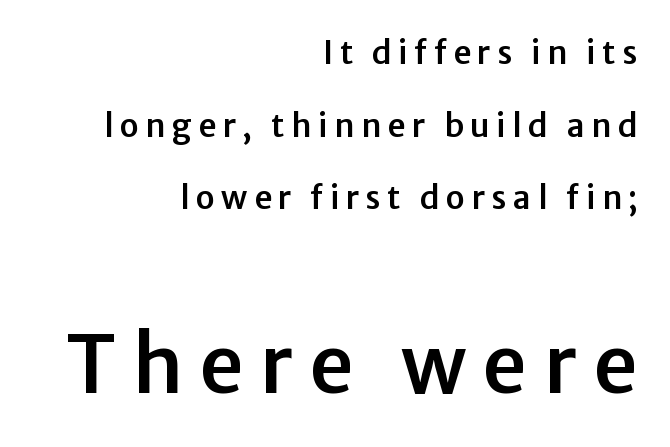
Q: Is the text italic (slanted)? A: No, it is upright.
Q: Is the typeface a serif or a sans-serif typeface? A: Sans-serif.
Q: Is the text underlined? A: No.
Q: How is the paragraph aligned? A: Right-aligned.
Q: Is the spacing between letters normal or unusually wide? A: Unusually wide.
Q: Is the spacing between lines tight, normal or loose? A: Loose.
Q: Which block of text is set in a larger size, the first (top) or the second (bottom)? A: The second (bottom) one.
Q: Width (condensed, normal, or wide)? A: Normal.
Q: Stroke contrast? A: Low.
Q: x-height? A: Medium.
Q: Monospaced? A: No.
